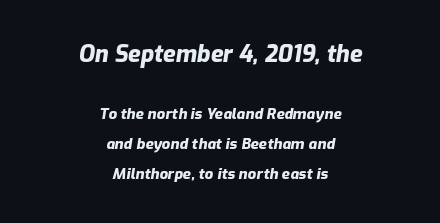
Q: Is the text bold? A: Yes.
Q: Is the text italic (slanted)? A: Yes, it leans right by about 9 degrees.
Q: Is the text underlined? A: No.
Q: How is the paragraph aligned? A: Centered.
Q: Is the spacing between letters normal or unusually wide? A: Normal.
Q: Is the spacing between lines tight, normal or loose? A: Loose.
Q: Which block of text is set in a larger size, the first (top) or the second (bottom)? A: The first (top) one.
